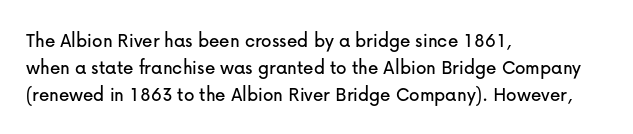
Q: Is the text italic (slanted)? A: No, it is upright.
Q: Is the text underlined? A: No.
Q: How is the paragraph aligned? A: Left-aligned.
Q: Is the spacing between letters normal or unusually wide? A: Normal.
Q: Is the spacing between lines tight, normal or loose? A: Normal.
